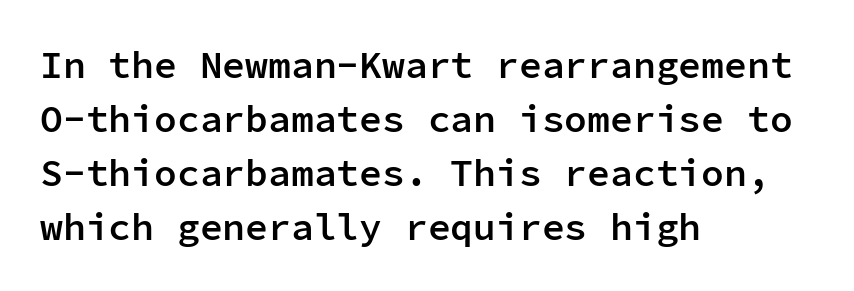
Q: Is the text bold? A: Semi-bold.
Q: Is the text italic (slanted)? A: No, it is upright.
Q: Is the typeface a serif or a sans-serif typeface? A: Sans-serif.
Q: Is the text underlined? A: No.
Q: How is the paragraph aligned? A: Left-aligned.
Q: Is the spacing between letters normal or unusually wide? A: Normal.
Q: Is the spacing between lines tight, normal or loose? A: Normal.
Q: Width (condensed, normal, or wide)? A: Normal.
Q: Stroke contrast? A: Low.
Q: x-height? A: Medium.
Q: Monospaced? A: Yes.
